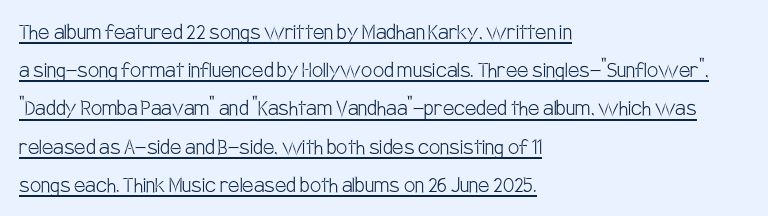
Q: Is the text bold? A: No.
Q: Is the text italic (slanted)? A: No, it is upright.
Q: Is the text underlined? A: Yes.
Q: How is the paragraph aligned? A: Left-aligned.
Q: Is the spacing between letters normal or unusually wide? A: Normal.
Q: Is the spacing between lines tight, normal or loose? A: Normal.
